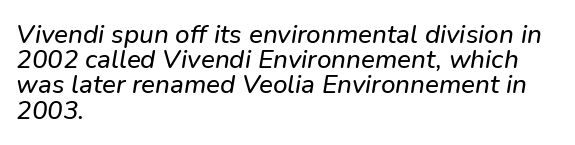
The image shows 26 px text type; set left-aligned, tight line spacing (0.97x), normal letter spacing, not underlined.
